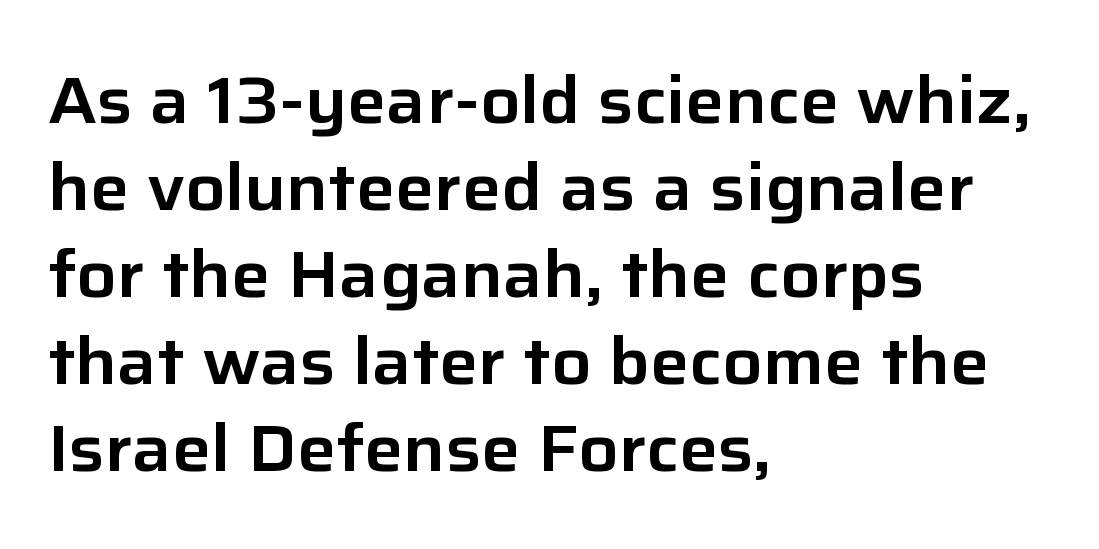
Inter-character spacing is left at the font's built-in metrics. The rendering uses a moderate line-height, typical for paragraphs. Descenders hang freely into open space. Think of a printed novel: that variable character pitch is what you see here. Teacher's note: observe the even left margin — that is flush-left alignment.
